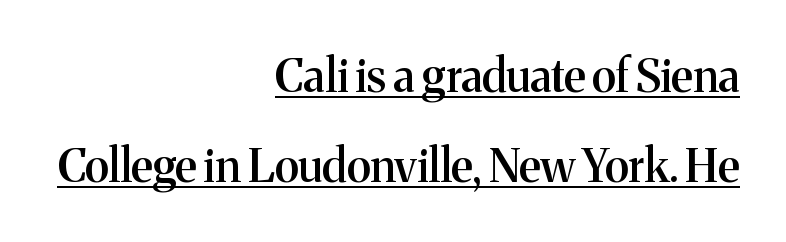
Q: Is the text bold? A: Semi-bold.
Q: Is the text italic (slanted)? A: No, it is upright.
Q: Is the typeface a serif or a sans-serif typeface? A: Serif.
Q: Is the text underlined? A: Yes.
Q: How is the paragraph aligned? A: Right-aligned.
Q: Is the spacing between letters normal or unusually wide? A: Normal.
Q: Is the spacing between lines tight, normal or loose? A: Loose.
Q: Width (condensed, normal, or wide)? A: Normal.
Q: Stroke contrast? A: Medium.
Q: x-height? A: Medium.
Q: Monospaced? A: No.
